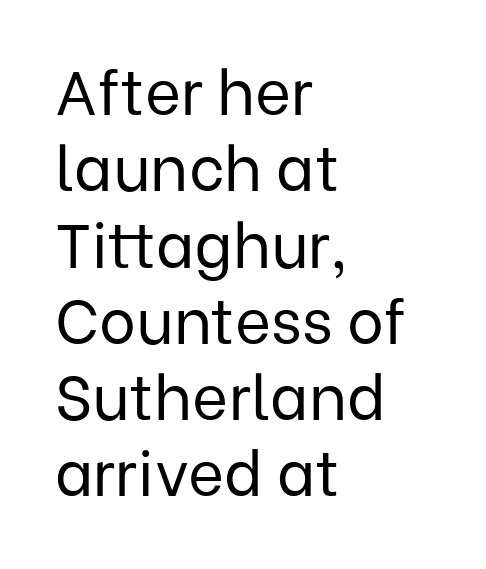
{"serif": "no", "italic": "no", "bold": "no", "weight": "regular", "width": "normal", "stroke_contrast": "low", "x_height": "medium", "monospaced": "no", "underline": "no", "align": "left", "line_spacing_ratio": 1.23, "letter_spacing": "normal", "letter_spacing_em": 0.0, "glyph_px": 62}
